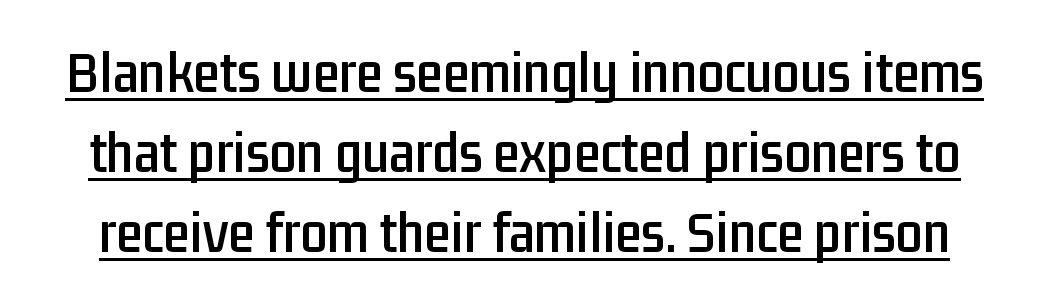
Q: Is the text italic (slanted)? A: No, it is upright.
Q: Is the typeface a serif or a sans-serif typeface? A: Sans-serif.
Q: Is the text underlined? A: Yes.
Q: Is the spacing between letters normal or unusually wide? A: Normal.
Q: Is the spacing between lines tight, normal or loose? A: Normal.
Q: Width (condensed, normal, or wide)? A: Condensed.
Q: Stroke contrast? A: Low.
Q: x-height? A: Medium.
Q: Monospaced? A: No.
